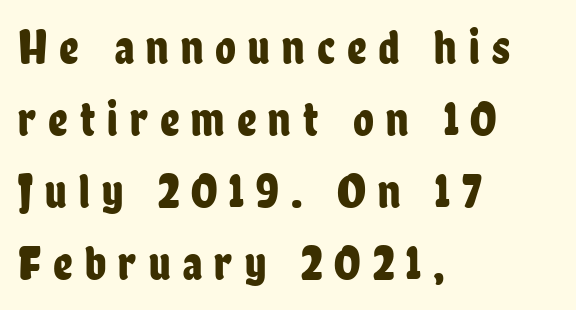
The image shows 48 px condensed sans-serif type, upright; set left-aligned, normal line spacing (1.5x), unusually wide letter spacing (+0.25 em), not underlined; low stroke contrast and a medium x-height.
